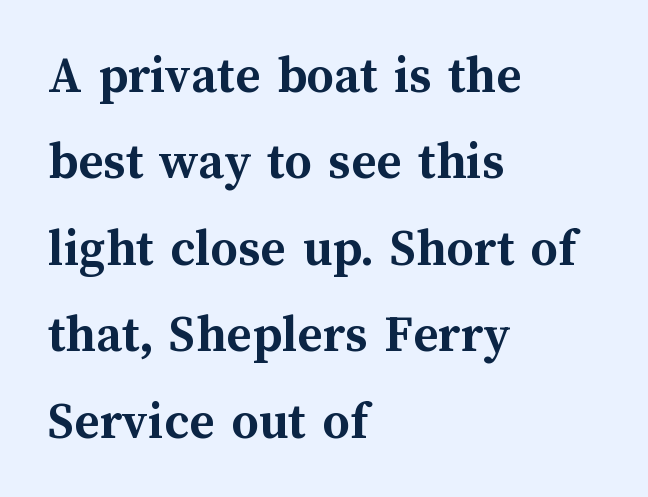
The image shows 54 px semibold type, upright; set left-aligned, normal line spacing (1.6x), normal letter spacing, not underlined; medium stroke contrast and a medium x-height.
